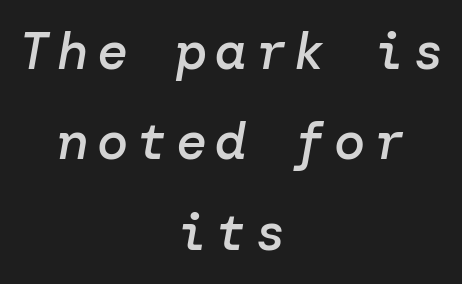
The area under the type is left untouched. Compared with a flush-left layout, this one balances lines on the center instead. The strokes are fattened partway — semibold, not bold. Characters are canted at an angle relative to the baseline's perpendicular.
